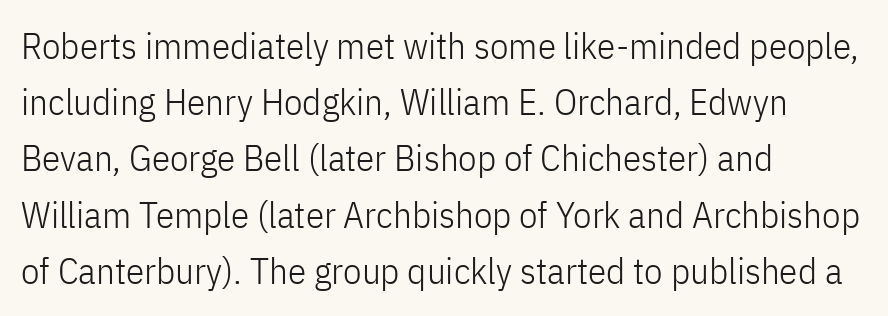
The image shows 37 px light, condensed sans-serif type, upright; set left-aligned, normal line spacing (1.52x), normal letter spacing, not underlined; low stroke contrast and a medium x-height.
